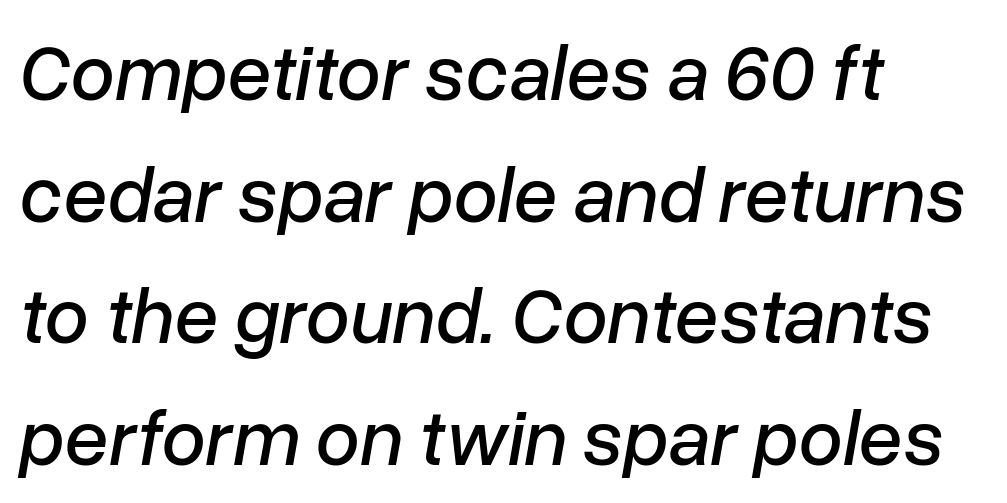
Character widths vary here, with narrow letters taking less room than wide ones. Notice how descenders clear the ascenders below comfortably — that's standard leading. Spacing between characters is what you'd get straight out of the box. This rendering features lettering with no underline. The paragraph shown leans on its left margin.
